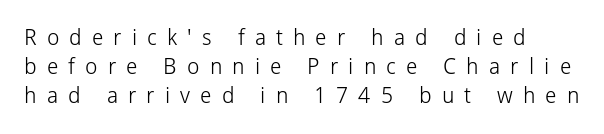
Posture: upright roman. Tracking here is generous; glyphs stand well apart from one another. How would I describe the line gaps? Plain and ordinary. Weight: not bold — regular or lighter. No word sits above an underline.
